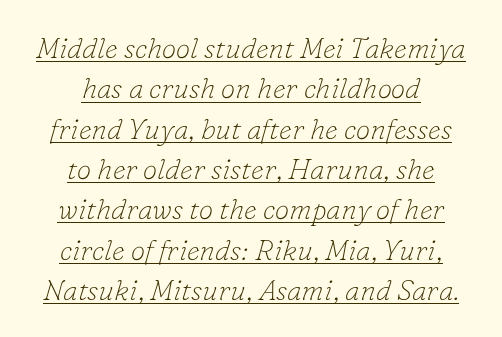
The image shows 29 px thin serif type, italic (leaning right); set centered, normal line spacing (1.39x), normal letter spacing, underlined; low stroke contrast and a small x-height.
